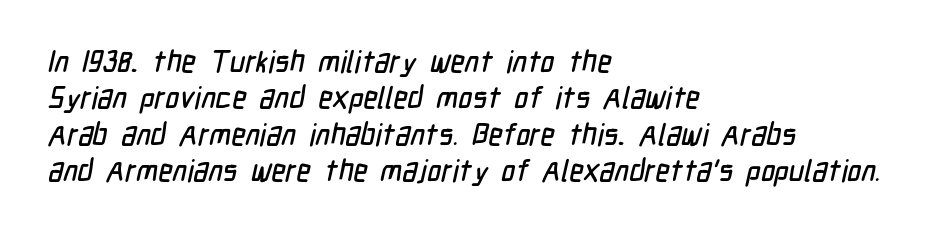
Underlining? Definitely not there. Observe the ordinary spacing: letters are neighbours, not strangers. Do the characters align in a grid? No, the font is proportional. One-word summary of the alignment: left. The rendering shows plain stroke endings on the letterforms — a sans-serif design.
